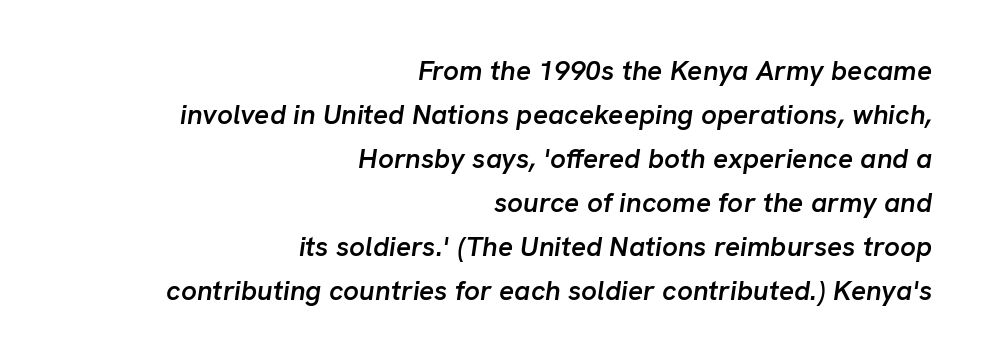
{"italic": "yes", "lean": "right", "slant_degrees": 8, "bold": "semi", "weight": "semibold", "width": "normal", "stroke_contrast": "low", "x_height": "medium", "monospaced": "no", "underline": "no", "align": "right", "line_spacing": "normal", "line_spacing_ratio": 1.57, "letter_spacing": "normal", "letter_spacing_em": 0.0, "glyph_px": 28}
